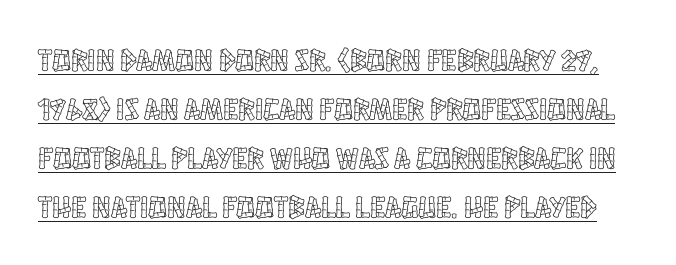
Q: Is the text italic (slanted)? A: No, it is upright.
Q: Is the text underlined? A: Yes.
Q: Is the spacing between letters normal or unusually wide? A: Normal.
Q: Is the spacing between lines tight, normal or loose? A: Normal.
Q: Width (condensed, normal, or wide)? A: Condensed.
Q: x-height? A: Large.
Q: Monospaced? A: No.
